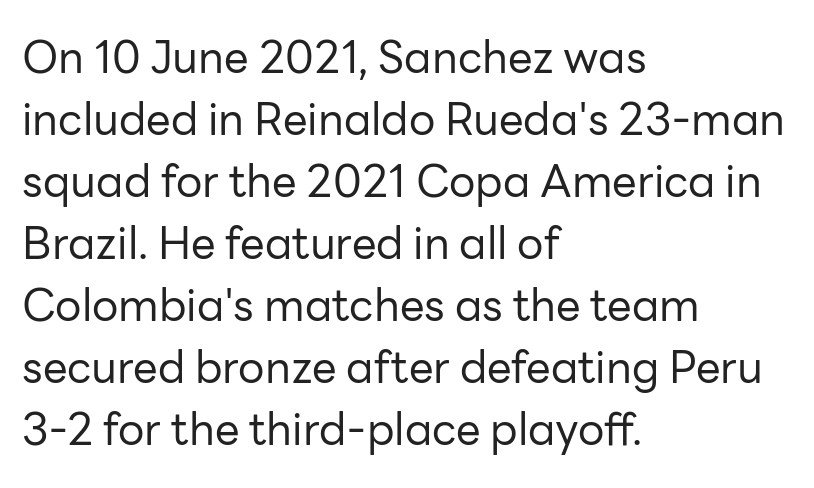
Q: Is the text bold? A: No.
Q: Is the text italic (slanted)? A: No, it is upright.
Q: Is the typeface a serif or a sans-serif typeface? A: Sans-serif.
Q: Is the text underlined? A: No.
Q: How is the paragraph aligned? A: Left-aligned.
Q: Is the spacing between letters normal or unusually wide? A: Normal.
Q: Is the spacing between lines tight, normal or loose? A: Normal.
Q: Width (condensed, normal, or wide)? A: Normal.
Q: Stroke contrast? A: Low.
Q: x-height? A: Medium.
Q: Monospaced? A: No.
